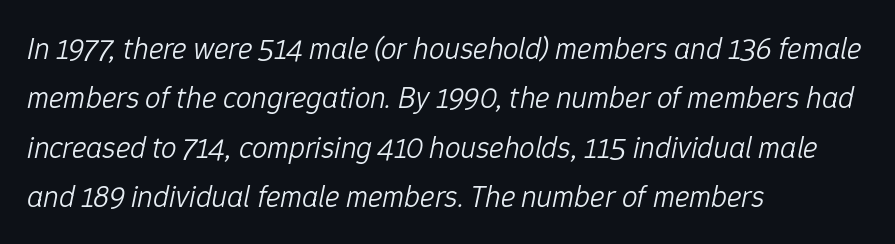
The image shows 31 px light type, italic (leaning right); set left-aligned, normal line spacing (1.59x), normal letter spacing, not underlined; low stroke contrast and a medium x-height.
